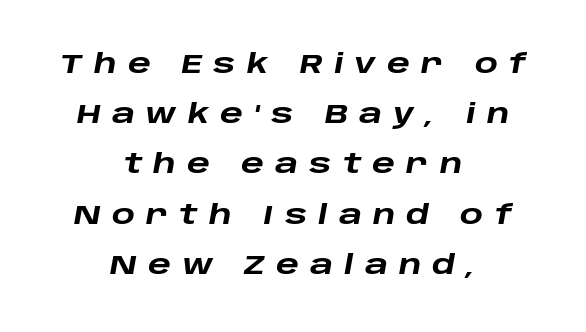
Heavy-handed strokes throughout: this text is bold. Notice how the passage keeps no hard edge, just a central spine. Compared with typical body copy, the letter spacing here is much looser. Honestly, there is no underline to notice here at all. Slanted lettering throughout.
